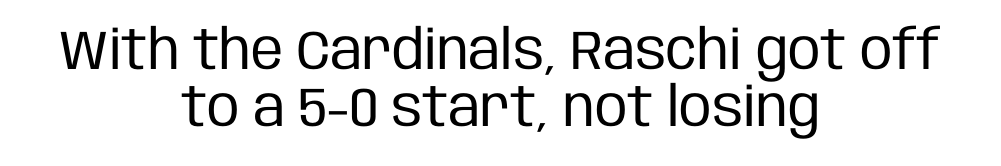
{"serif": "no", "italic": "no", "bold": "no", "weight": "regular", "width": "condensed", "stroke_contrast": "low", "x_height": "large", "monospaced": "no", "underline": "no", "align": "center", "line_spacing": "tight", "line_spacing_ratio": 1.04, "letter_spacing": "normal", "letter_spacing_em": 0.0, "glyph_px": 55}
